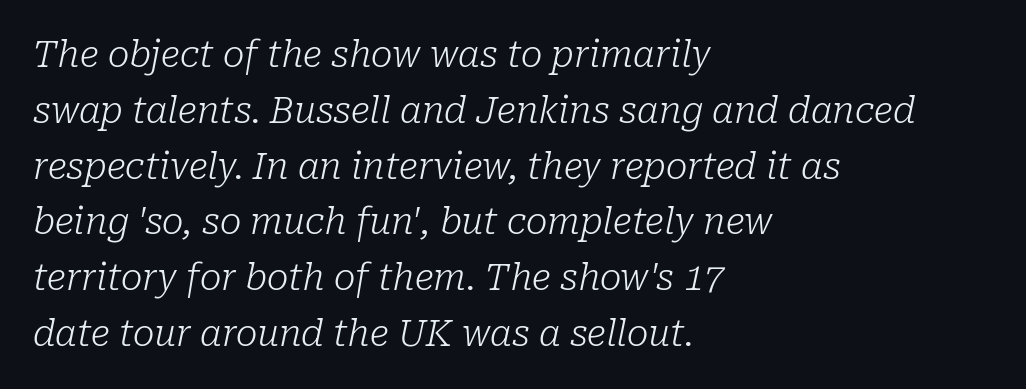
The image shows 36 px light serif type, italic (leaning right); set left-aligned, normal line spacing (1.55x), normal letter spacing, not underlined; low stroke contrast and a medium x-height.
